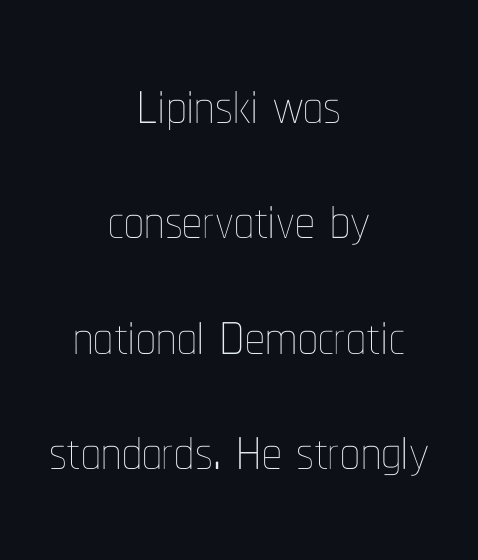
Q: Is the text bold? A: No.
Q: Is the text italic (slanted)? A: No, it is upright.
Q: Is the text underlined? A: No.
Q: How is the paragraph aligned? A: Centered.
Q: Is the spacing between letters normal or unusually wide? A: Normal.
Q: Is the spacing between lines tight, normal or loose? A: Normal.
Q: Width (condensed, normal, or wide)? A: Condensed.
Q: Stroke contrast? A: Low.
Q: x-height? A: Medium.
Q: Monospaced? A: No.
